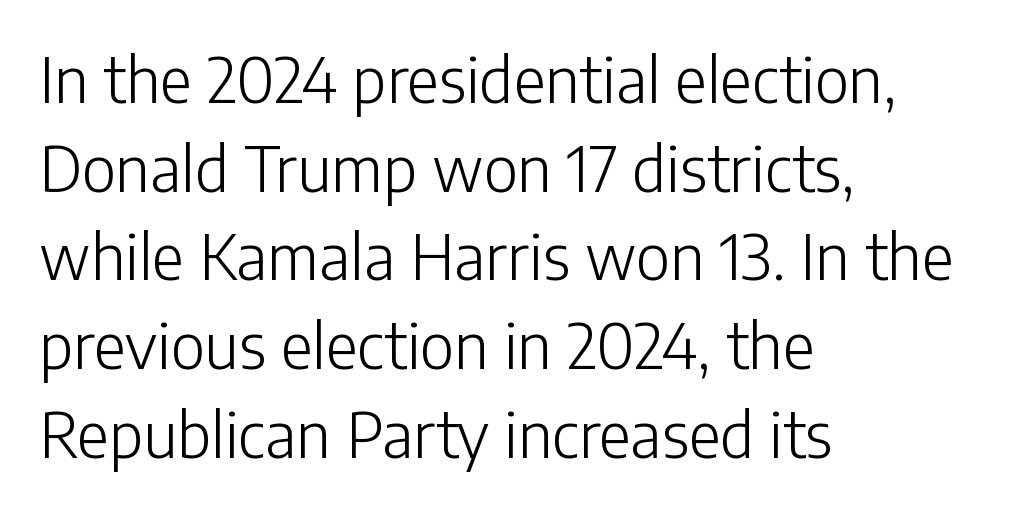
{"serif": "no", "italic": "no", "bold": "no", "weight": "light", "width": "normal", "stroke_contrast": "low", "x_height": "medium", "monospaced": "no", "underline": "no", "align": "left", "line_spacing": "normal", "line_spacing_ratio": 1.43, "letter_spacing": "normal", "letter_spacing_em": 0.0, "glyph_px": 62}
